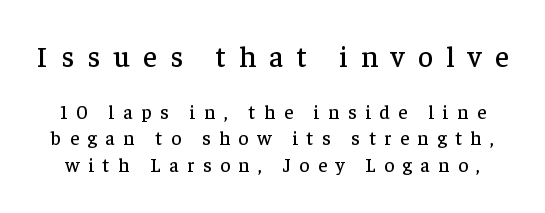
Letters rest on an invisible, unmarked baseline. Note: serifs present on the glyphs. Visually, the top section dominates because its glyphs are scaled up. The rendering uses natural spacing where letterforms have individual widths.
